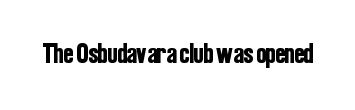
The image shows 29 px condensed sans-serif type, upright; set normal letter spacing, not underlined; low stroke contrast and a medium x-height.
